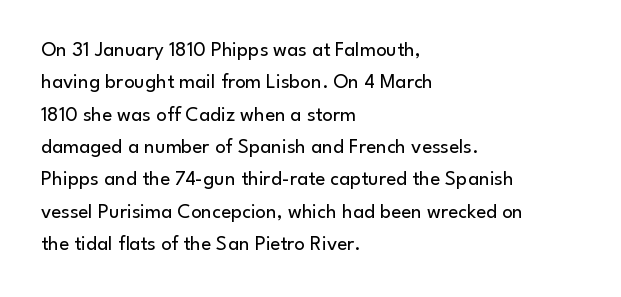
Q: Is the text bold? A: No.
Q: Is the text italic (slanted)? A: No, it is upright.
Q: Is the text underlined? A: No.
Q: How is the paragraph aligned? A: Left-aligned.
Q: Is the spacing between letters normal or unusually wide? A: Normal.
Q: Is the spacing between lines tight, normal or loose? A: Normal.
